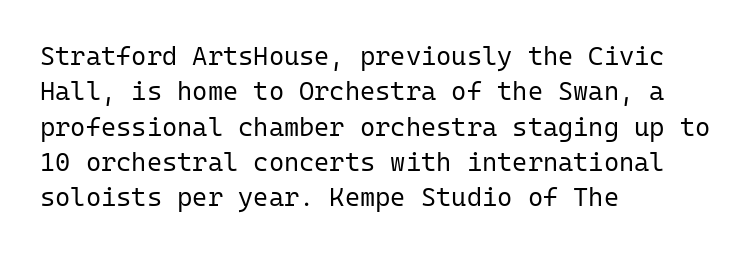
Vertically, the passage feels balanced, rows spaced as you'd expect. No italicization has been applied; the sample stays upright. A bare baseline throughout the passage. Think standard paragraph weight, or any step lighter than that.
